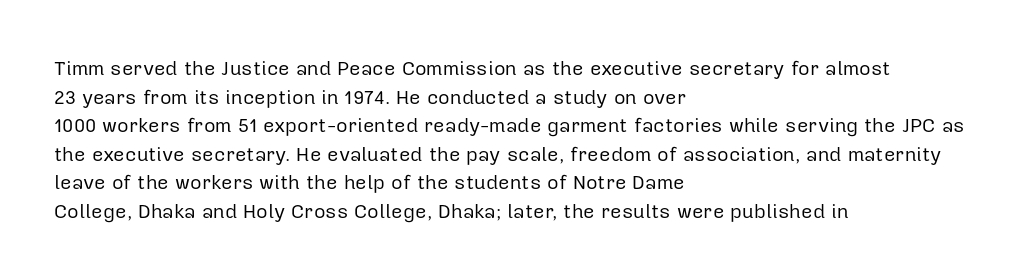
The image shows 20 px text type, upright; set left-aligned, normal line spacing (1.43x), normal letter spacing, not underlined.
